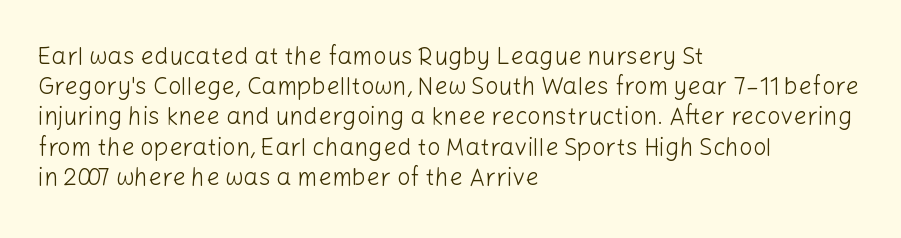
Q: Is the text bold? A: No.
Q: Is the text italic (slanted)? A: No, it is upright.
Q: Is the text underlined? A: No.
Q: How is the paragraph aligned? A: Left-aligned.
Q: Is the spacing between letters normal or unusually wide? A: Normal.
Q: Is the spacing between lines tight, normal or loose? A: Normal.
